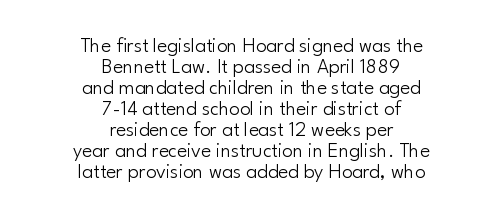
Q: Is the text bold? A: No.
Q: Is the text italic (slanted)? A: No, it is upright.
Q: Is the text underlined? A: No.
Q: How is the paragraph aligned? A: Centered.
Q: Is the spacing between letters normal or unusually wide? A: Normal.
Q: Is the spacing between lines tight, normal or loose? A: Tight.
